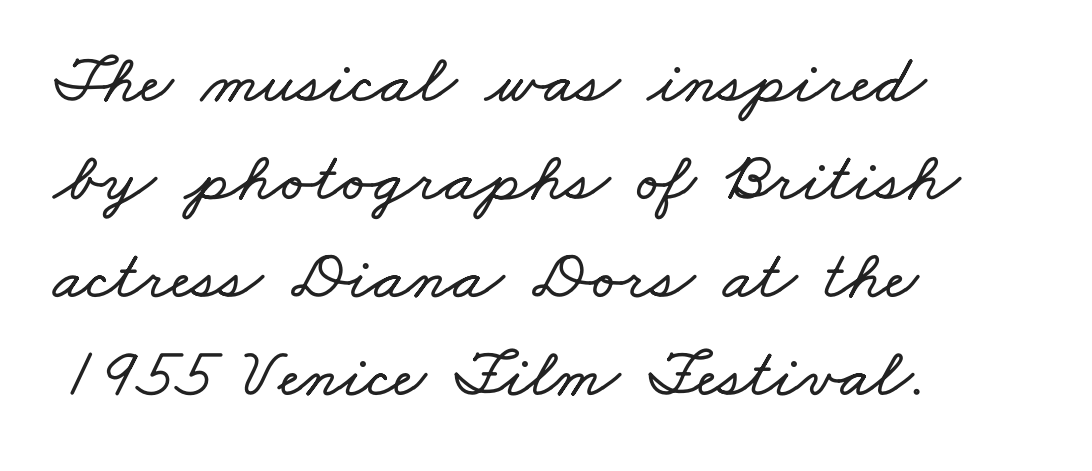
The image shows 70 px wide type; set left-aligned, normal line spacing (1.4x), normal letter spacing, not underlined; low stroke contrast and a small x-height.
